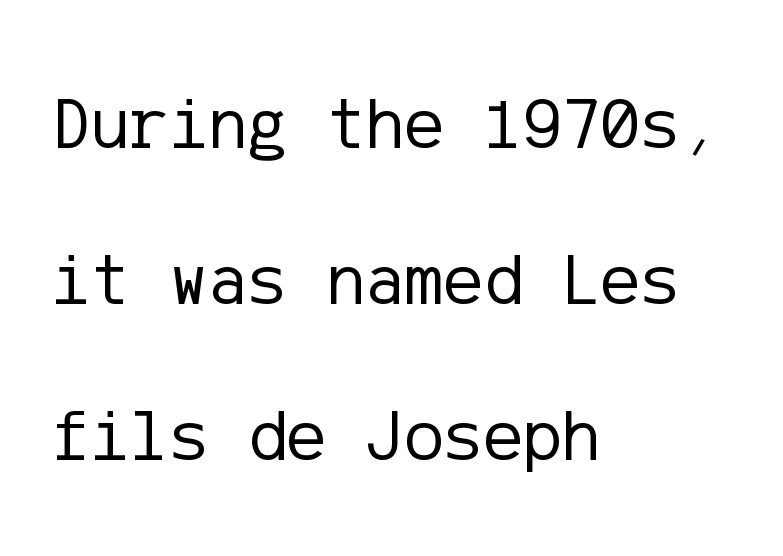
Q: Is the text bold? A: No.
Q: Is the text italic (slanted)? A: No, it is upright.
Q: Is the typeface a serif or a sans-serif typeface? A: Sans-serif.
Q: Is the text underlined? A: No.
Q: How is the paragraph aligned? A: Left-aligned.
Q: Is the spacing between letters normal or unusually wide? A: Normal.
Q: Is the spacing between lines tight, normal or loose? A: Loose.
Q: Width (condensed, normal, or wide)? A: Normal.
Q: Stroke contrast? A: Low.
Q: x-height? A: Medium.
